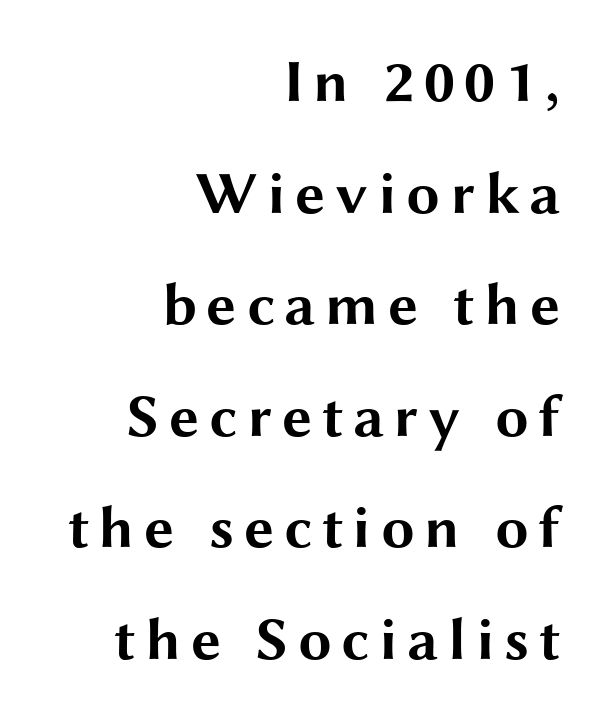
{"serif": "no", "italic": "no", "bold": "yes", "weight": "bold", "width": "wide", "stroke_contrast": "medium", "x_height": "medium", "monospaced": "no", "underline": "no", "align": "right", "line_spacing_ratio": 1.86, "glyph_px": 60}
